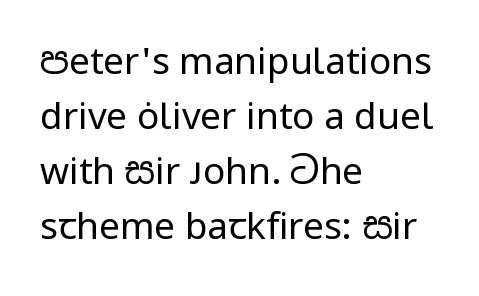
The image shows 37 px regular-weight sans-serif type, upright; set left-aligned, normal line spacing (1.49x), normal letter spacing, not underlined; low stroke contrast and a medium x-height.
